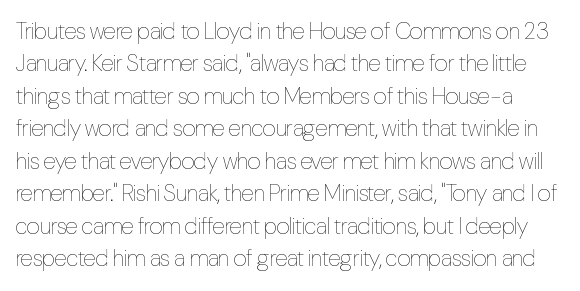
Q: Is the text bold? A: No.
Q: Is the text italic (slanted)? A: No, it is upright.
Q: Is the text underlined? A: No.
Q: Is the spacing between letters normal or unusually wide? A: Normal.
Q: Is the spacing between lines tight, normal or loose? A: Normal.
